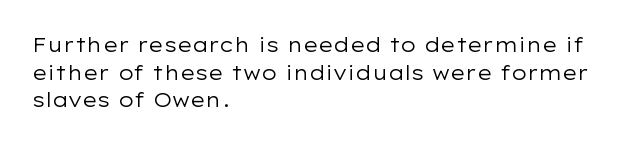
Q: Is the text bold? A: No.
Q: Is the text italic (slanted)? A: No, it is upright.
Q: Is the text underlined? A: No.
Q: How is the paragraph aligned? A: Left-aligned.
Q: Is the spacing between letters normal or unusually wide? A: Normal.
Q: Is the spacing between lines tight, normal or loose? A: Normal.
